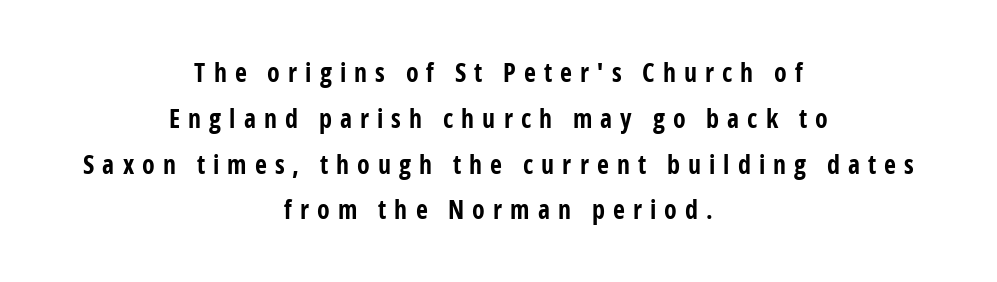
Q: Is the text bold? A: Yes.
Q: Is the text italic (slanted)? A: No, it is upright.
Q: Is the text underlined? A: No.
Q: How is the paragraph aligned? A: Centered.
Q: Is the spacing between letters normal or unusually wide? A: Unusually wide.
